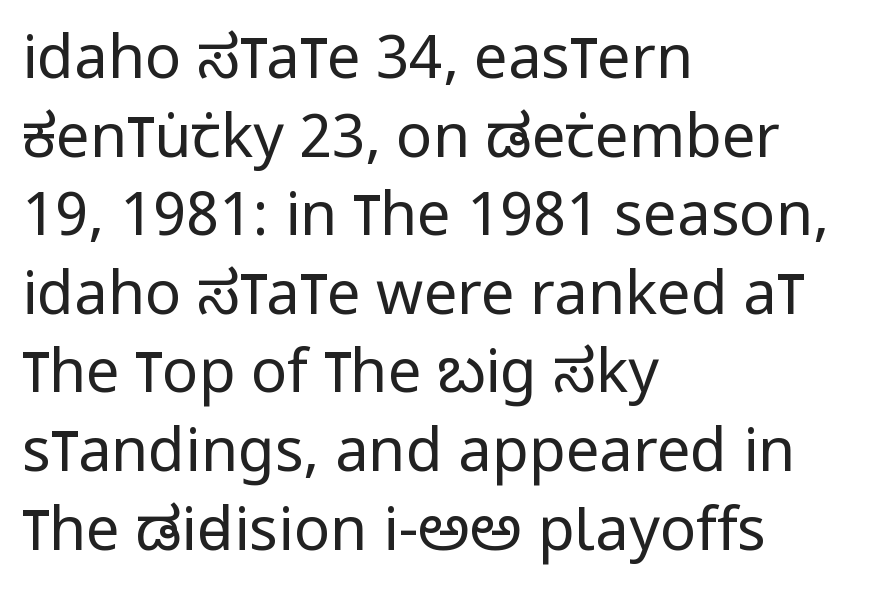
I'd call this a sans setting — the letters go barefoot. No extra ink here — the face is not bold. The zone under the glyphs is completely vacant. The passage shown is typed in a proportional face where columns would drift. Every row of glyphs begins at an identical x-position on the left. This block has exactly the height ordinary leading produces.
